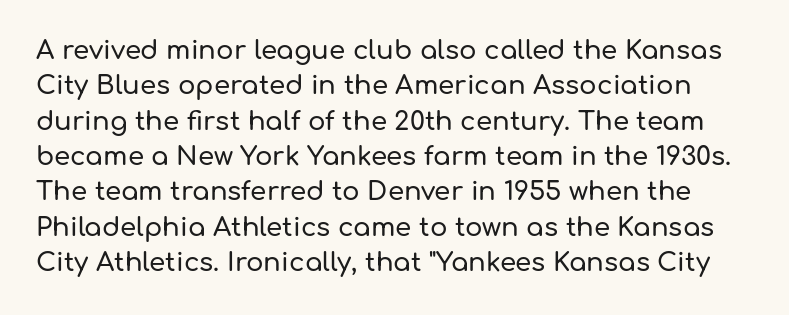
Q: Is the text italic (slanted)? A: No, it is upright.
Q: Is the text underlined? A: No.
Q: Is the spacing between letters normal or unusually wide? A: Normal.
Q: Is the spacing between lines tight, normal or loose? A: Normal.
